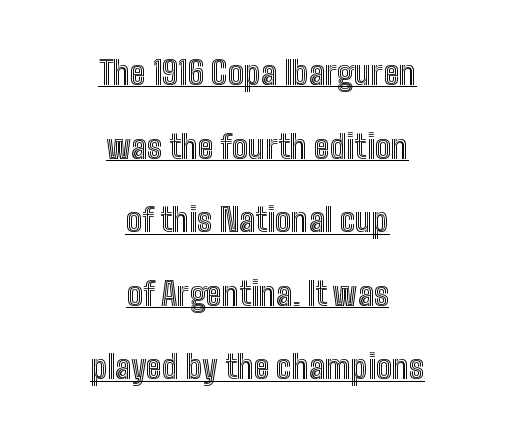
Character widths vary here, with narrow letters taking less room than wide ones. In terms of posture, this sample is upright. Reading down the column, the eye jumps a long way to each next line. These lines are centered, leaving both edges ragged.
